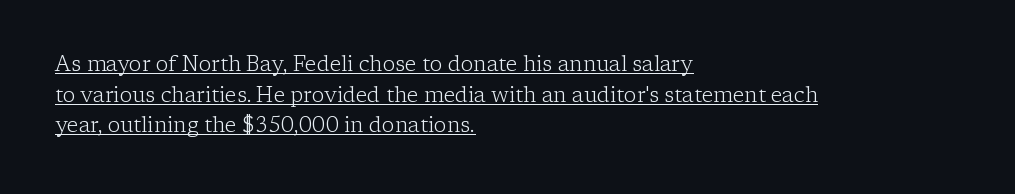
Q: Is the text bold? A: No.
Q: Is the text italic (slanted)? A: No, it is upright.
Q: Is the text underlined? A: Yes.
Q: How is the paragraph aligned? A: Left-aligned.
Q: Is the spacing between letters normal or unusually wide? A: Normal.
Q: Is the spacing between lines tight, normal or loose? A: Normal.
